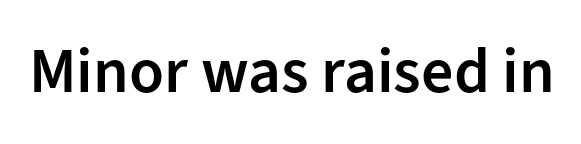
{"serif": "no", "italic": "no", "bold": "semi", "weight": "semibold", "width": "normal", "stroke_contrast": "low", "x_height": "medium", "monospaced": "no", "underline": "no", "letter_spacing": "normal", "letter_spacing_em": 0.0, "glyph_px": 64}
